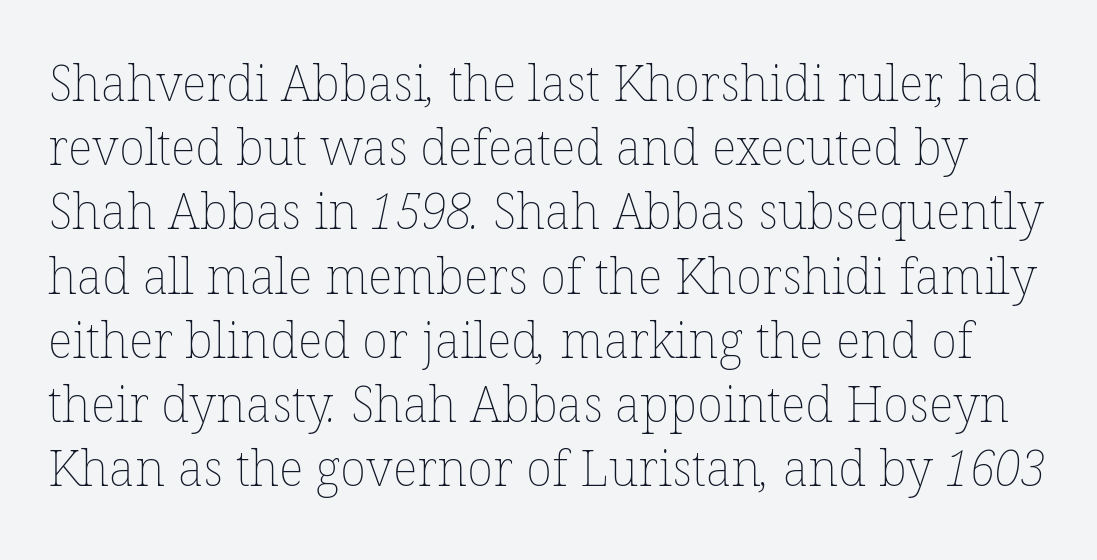
{"bold": "no", "weight": "thin", "width": "normal", "stroke_contrast": "low", "x_height": "medium", "monospaced": "no", "underline": "no", "line_spacing": "normal", "line_spacing_ratio": 1.31, "letter_spacing": "normal", "letter_spacing_em": 0.0, "glyph_px": 49}
